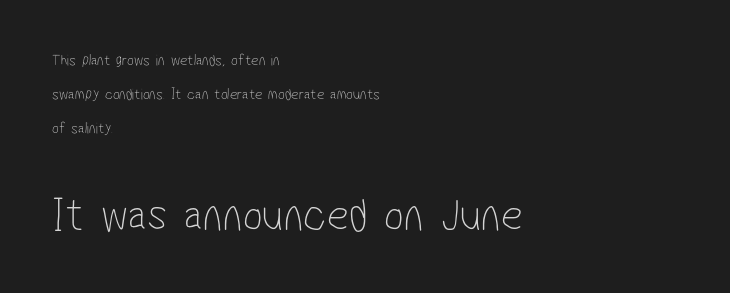
The image shows 47 px thin, condensed sans-serif type; set left-aligned, loose line spacing (2.14x), normal letter spacing, not underlined; the second (bottom) block is 2.94x larger; low stroke contrast and a medium x-height.
